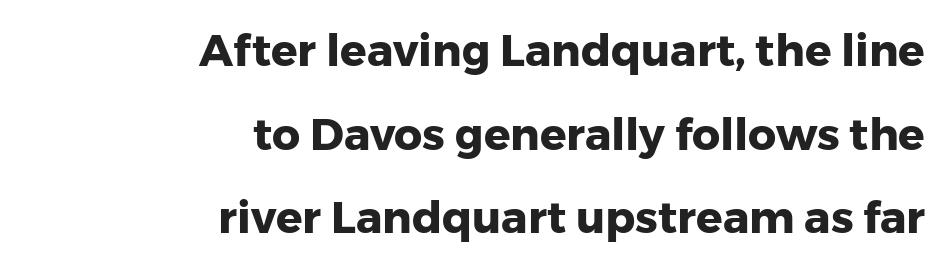
Q: Is the text bold? A: Yes.
Q: Is the text italic (slanted)? A: No, it is upright.
Q: Is the typeface a serif or a sans-serif typeface? A: Sans-serif.
Q: Is the text underlined? A: No.
Q: How is the paragraph aligned? A: Right-aligned.
Q: Is the spacing between letters normal or unusually wide? A: Normal.
Q: Is the spacing between lines tight, normal or loose? A: Loose.
Q: Width (condensed, normal, or wide)? A: Normal.
Q: Stroke contrast? A: Low.
Q: x-height? A: Medium.
Q: Monospaced? A: No.
